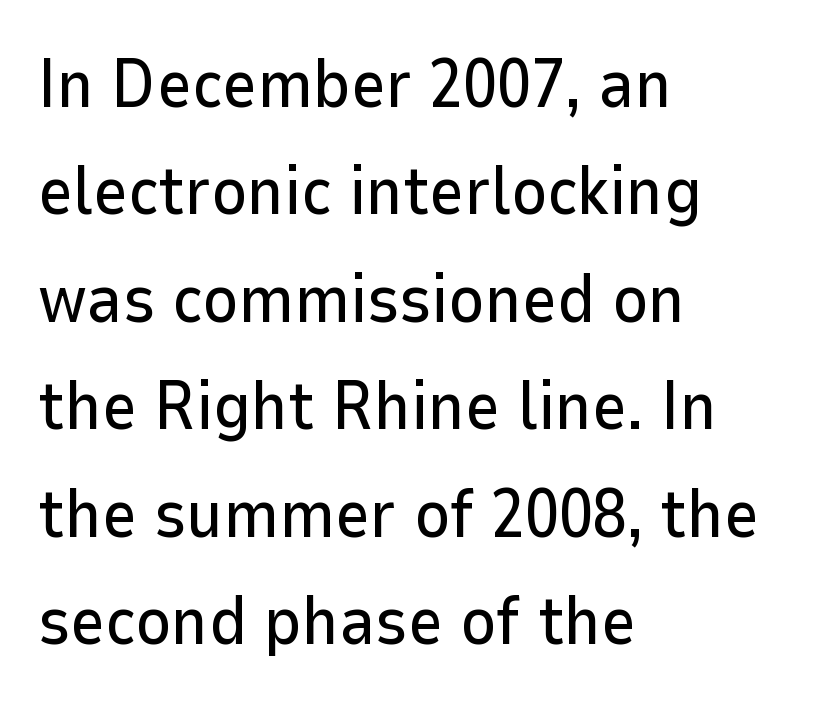
The image shows 68 px sans-serif type, upright; set left-aligned, normal line spacing (1.58x), normal letter spacing, not underlined; low stroke contrast and a medium x-height.
